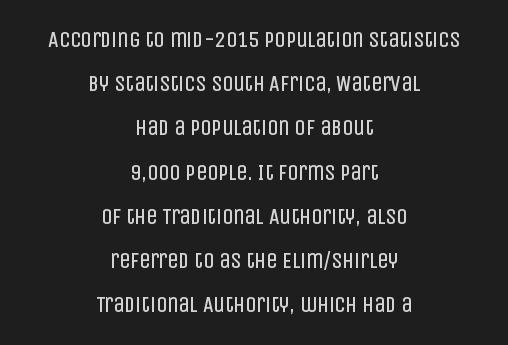
{"italic": "no", "bold": "no", "underline": "no", "align": "center", "line_spacing": "loose", "line_spacing_ratio": 2.01, "letter_spacing": "normal", "letter_spacing_em": 0.0, "glyph_px": 22}
